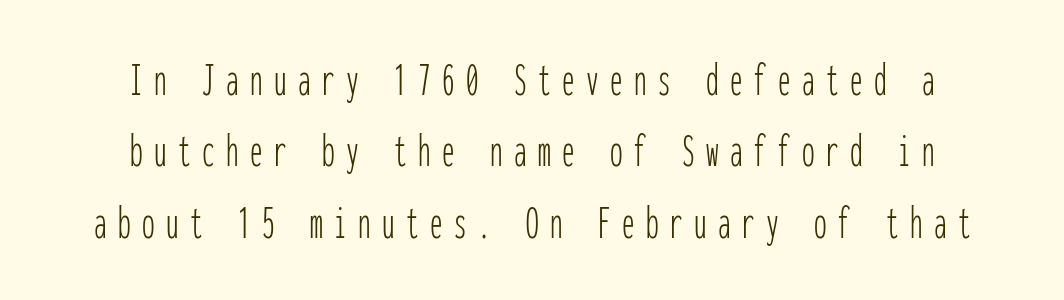
Q: Is the text bold? A: No.
Q: Is the text italic (slanted)? A: No, it is upright.
Q: Is the typeface a serif or a sans-serif typeface? A: Sans-serif.
Q: Is the text underlined? A: No.
Q: How is the paragraph aligned? A: Centered.
Q: Is the spacing between letters normal or unusually wide? A: Unusually wide.
Q: Is the spacing between lines tight, normal or loose? A: Normal.
Q: Width (condensed, normal, or wide)? A: Condensed.
Q: Stroke contrast? A: Low.
Q: x-height? A: Medium.
Q: Monospaced? A: Yes.
